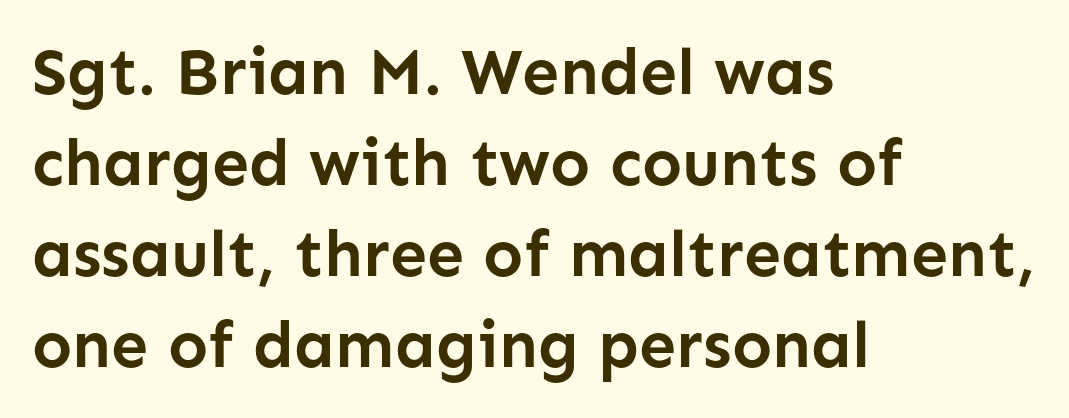
Q: Is the text bold? A: Yes.
Q: Is the text italic (slanted)? A: No, it is upright.
Q: Is the typeface a serif or a sans-serif typeface? A: Sans-serif.
Q: Is the text underlined? A: No.
Q: How is the paragraph aligned? A: Left-aligned.
Q: Is the spacing between letters normal or unusually wide? A: Normal.
Q: Is the spacing between lines tight, normal or loose? A: Normal.
Q: Width (condensed, normal, or wide)? A: Normal.
Q: Stroke contrast? A: Low.
Q: x-height? A: Medium.
Q: Monospaced? A: No.
